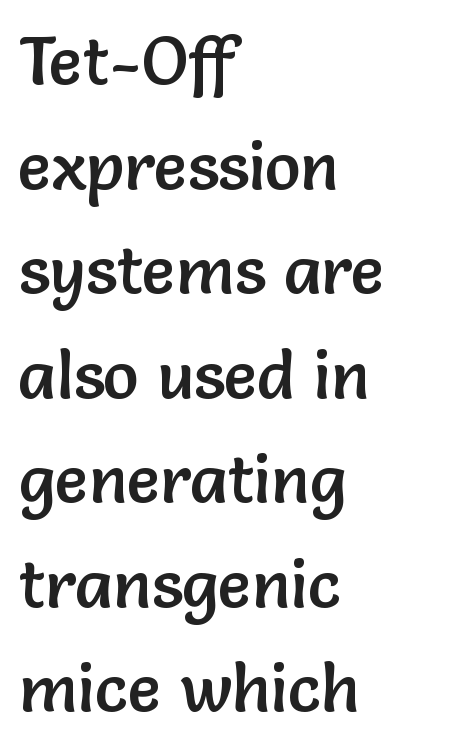
{"serif": "no", "italic": "no", "width": "normal", "stroke_contrast": "low", "x_height": "medium", "monospaced": "no", "underline": "no", "align": "left", "line_spacing": "normal", "line_spacing_ratio": 1.56, "letter_spacing": "normal", "letter_spacing_em": 0.0, "glyph_px": 67}
